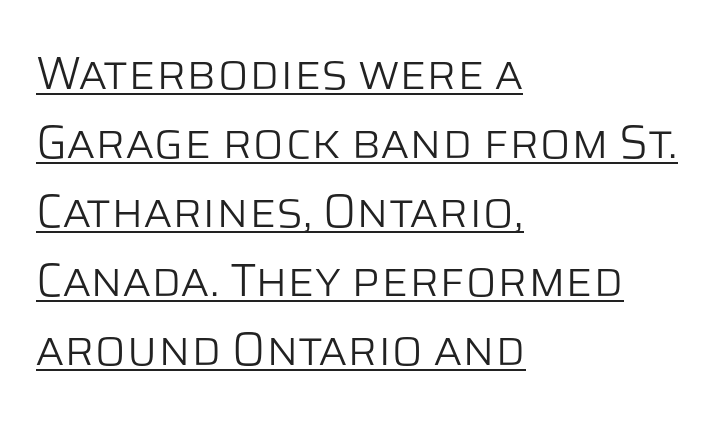
Compared with a typical body face, this is equally light or lighter still. Note: no serifs on the glyphs. A typesetter would call this zero additional tracking. The rendering uses natural spacing where letterforms have individual widths.
